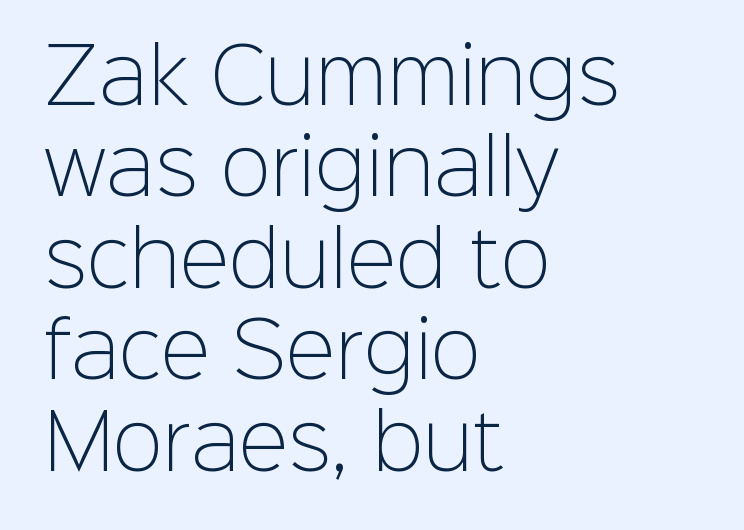
{"serif": "no", "italic": "no", "bold": "no", "weight": "light", "width": "normal", "stroke_contrast": "low", "x_height": "medium", "monospaced": "no", "underline": "no", "align": "left", "line_spacing_ratio": 1.22, "letter_spacing": "normal", "letter_spacing_em": 0.0, "glyph_px": 75}
